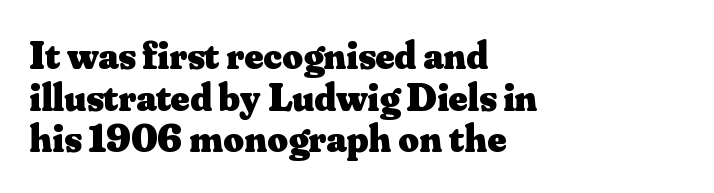
Is there much room between lines? No — they nearly touch. The typeface chosen for these lines features serifs. This rendering uses left alignment, leaving the right contour irregular. A typesetter would call this proportional, since set widths differ per character.
